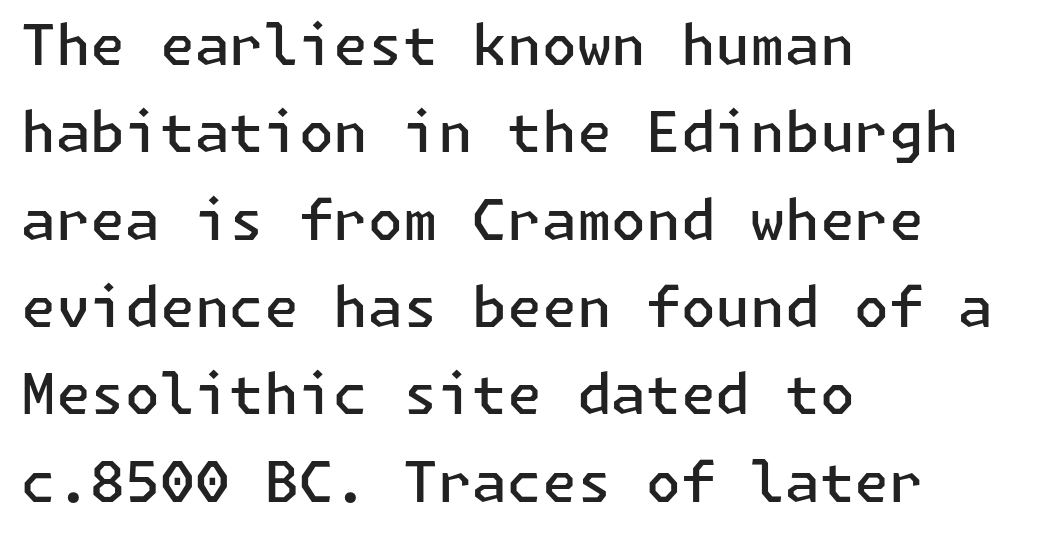
{"serif": "no", "italic": "no", "bold": "semi", "weight": "semibold", "width": "normal", "stroke_contrast": "low", "x_height": "medium", "underline": "no", "align": "left", "line_spacing": "normal", "line_spacing_ratio": 1.56, "letter_spacing": "normal", "letter_spacing_em": 0.0, "glyph_px": 56}
